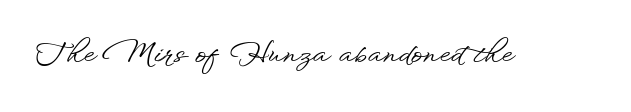
Q: Is the text italic (slanted)? A: Yes.
Q: Is the typeface a serif or a sans-serif typeface? A: Sans-serif.
Q: Is the text underlined? A: No.
Q: Is the spacing between letters normal or unusually wide? A: Normal.
Q: Width (condensed, normal, or wide)? A: Wide.
Q: Stroke contrast? A: Low.
Q: x-height? A: Small.
Q: Monospaced? A: No.
